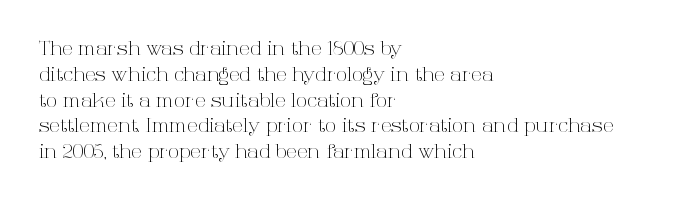
Interline gaps are of average width in this sample. Style check: upright. Tracking here is standard; glyphs follow each other at the usual distance. Stroke mass is kept to a normal reading level or below. Beneath every word, the page is bare. Leftover space on each line is placed entirely after the last word.
